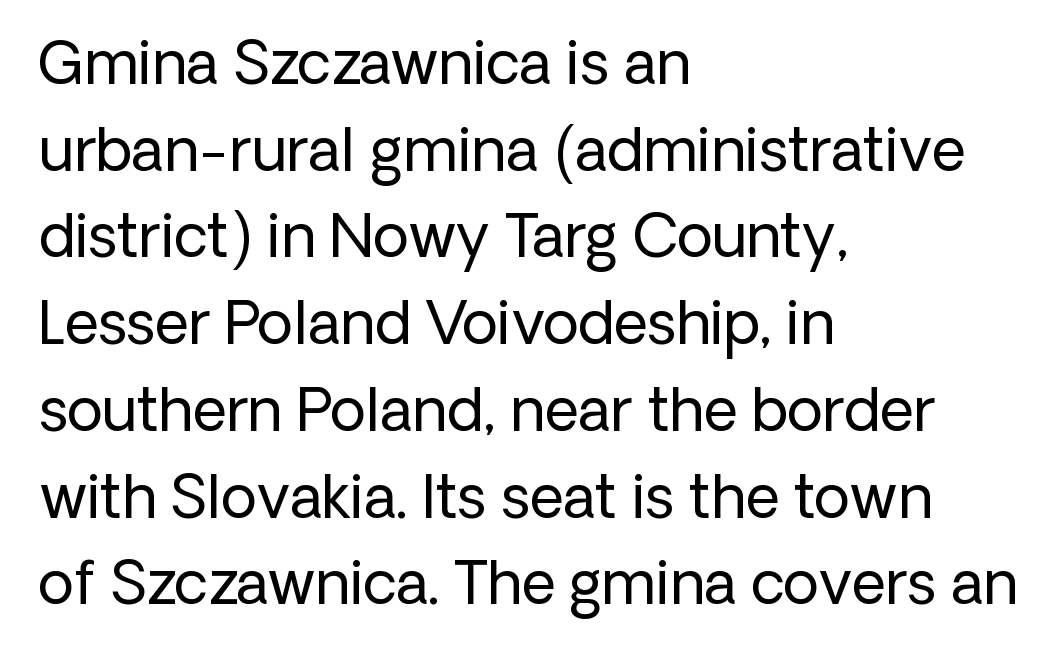
{"serif": "no", "italic": "no", "bold": "no", "weight": "regular", "width": "normal", "stroke_contrast": "low", "x_height": "medium", "monospaced": "no", "underline": "no", "align": "left", "line_spacing": "normal", "line_spacing_ratio": 1.47, "letter_spacing": "normal", "letter_spacing_em": 0.0, "glyph_px": 59}
